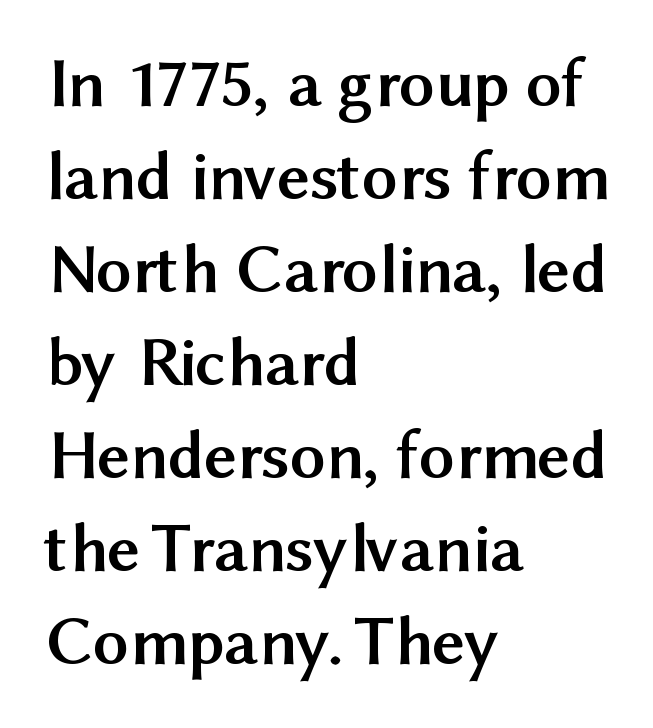
Q: Is the text bold? A: Yes.
Q: Is the text italic (slanted)? A: No, it is upright.
Q: Is the typeface a serif or a sans-serif typeface? A: Sans-serif.
Q: Is the text underlined? A: No.
Q: How is the paragraph aligned? A: Left-aligned.
Q: Is the spacing between letters normal or unusually wide? A: Normal.
Q: Is the spacing between lines tight, normal or loose? A: Normal.
Q: Width (condensed, normal, or wide)? A: Normal.
Q: Stroke contrast? A: Medium.
Q: x-height? A: Medium.
Q: Monospaced? A: No.
